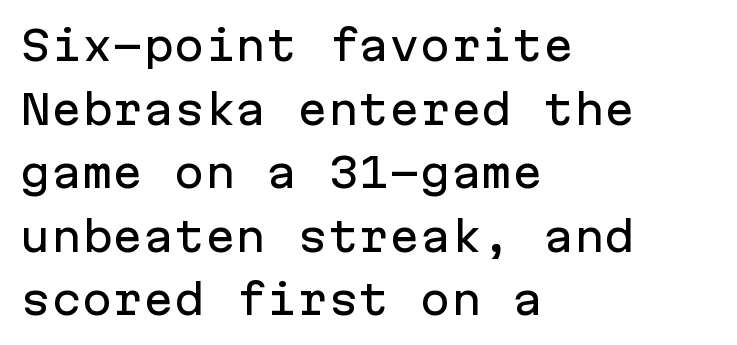
Q: Is the text italic (slanted)? A: No, it is upright.
Q: Is the typeface a serif or a sans-serif typeface? A: Sans-serif.
Q: Is the text underlined? A: No.
Q: How is the paragraph aligned? A: Left-aligned.
Q: Is the spacing between letters normal or unusually wide? A: Normal.
Q: Is the spacing between lines tight, normal or loose? A: Normal.
Q: Width (condensed, normal, or wide)? A: Normal.
Q: Stroke contrast? A: Low.
Q: x-height? A: Medium.
Q: Monospaced? A: Yes.
